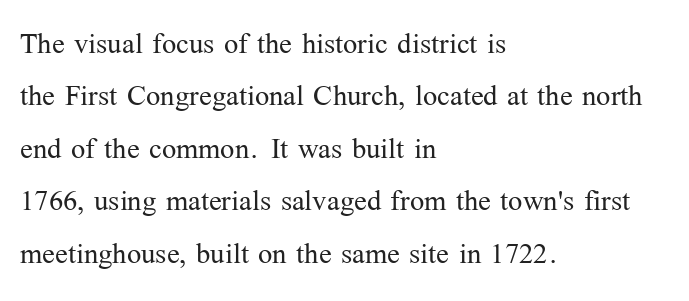
Q: Is the text bold? A: No.
Q: Is the text italic (slanted)? A: No, it is upright.
Q: Is the typeface a serif or a sans-serif typeface? A: Serif.
Q: Is the text underlined? A: No.
Q: How is the paragraph aligned? A: Left-aligned.
Q: Is the spacing between letters normal or unusually wide? A: Normal.
Q: Is the spacing between lines tight, normal or loose? A: Normal.
Q: Width (condensed, normal, or wide)? A: Normal.
Q: Stroke contrast? A: Medium.
Q: x-height? A: Medium.
Q: Monospaced? A: No.
